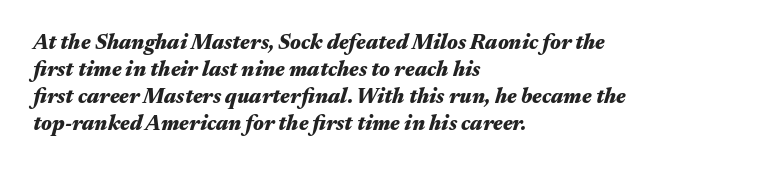
The image shows 21 px bold type, italic (leaning right); set left-aligned, normal line spacing (1.28x), normal letter spacing, not underlined.
